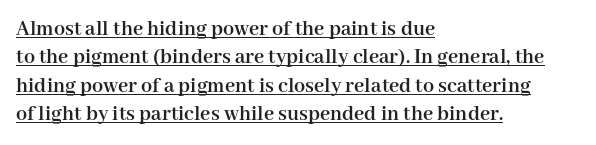
{"italic": "no", "bold": "yes", "underline": "yes", "align": "left", "line_spacing": "normal", "line_spacing_ratio": 1.29, "letter_spacing": "normal", "letter_spacing_em": 0.0, "glyph_px": 22}
